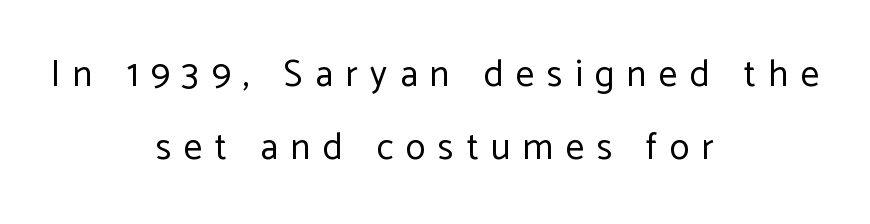
Q: Is the text bold? A: No.
Q: Is the text italic (slanted)? A: No, it is upright.
Q: Is the typeface a serif or a sans-serif typeface? A: Sans-serif.
Q: Is the text underlined? A: No.
Q: How is the paragraph aligned? A: Centered.
Q: Is the spacing between letters normal or unusually wide? A: Unusually wide.
Q: Is the spacing between lines tight, normal or loose? A: Loose.
Q: Width (condensed, normal, or wide)? A: Normal.
Q: Stroke contrast? A: Low.
Q: x-height? A: Medium.
Q: Monospaced? A: No.
